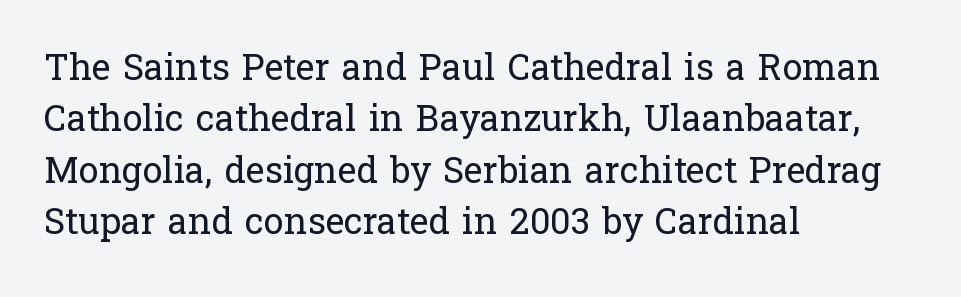
{"serif": "yes", "italic": "no", "bold": "no", "weight": "regular", "width": "normal", "stroke_contrast": "low", "x_height": "medium", "monospaced": "no", "underline": "no", "align": "left", "line_spacing": "normal", "line_spacing_ratio": 1.43, "letter_spacing": "normal", "letter_spacing_em": 0.0, "glyph_px": 36}
